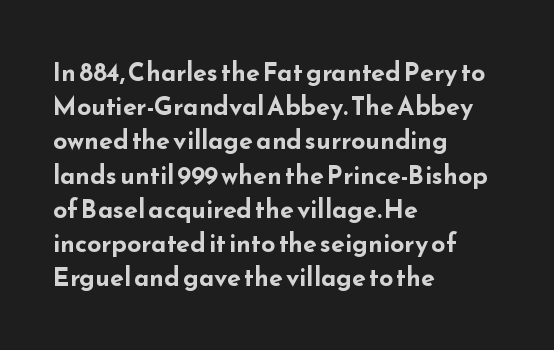
{"italic": "no", "bold": "yes", "underline": "no", "align": "left", "line_spacing": "normal", "line_spacing_ratio": 1.37, "letter_spacing": "normal", "letter_spacing_em": 0.0, "glyph_px": 25}
